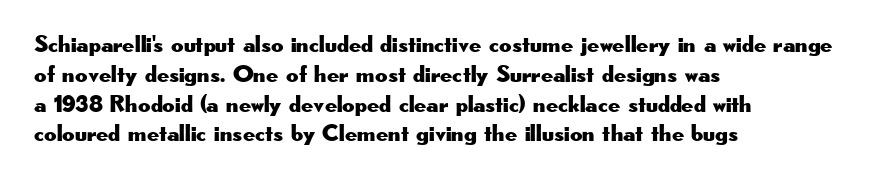
{"italic": "no", "underline": "no", "align": "left", "line_spacing_ratio": 1.24, "letter_spacing": "normal", "letter_spacing_em": 0.0, "glyph_px": 24}
